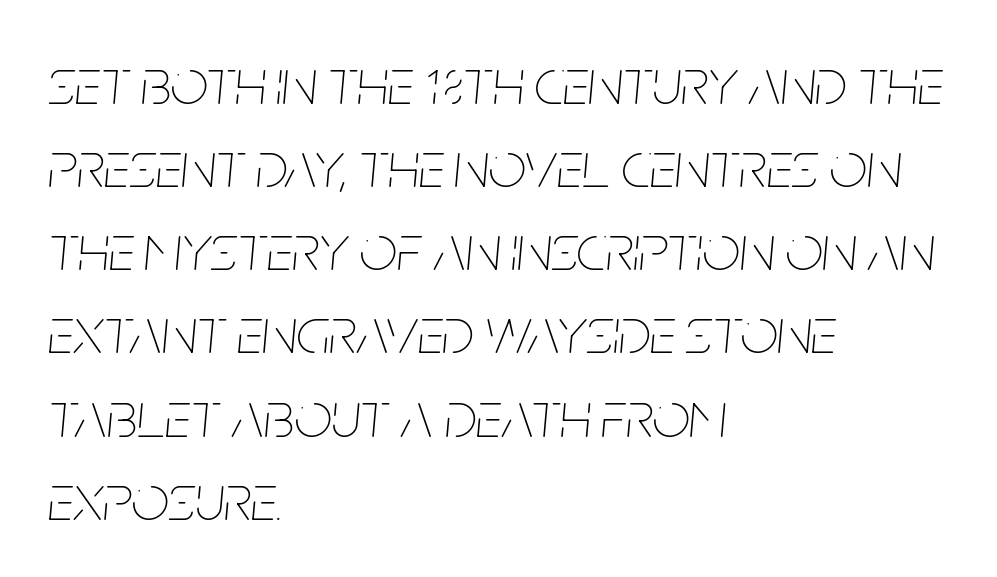
Q: Is the text bold? A: No.
Q: Is the text italic (slanted)? A: Yes, it leans right by about 5 degrees.
Q: Is the text underlined? A: No.
Q: How is the paragraph aligned? A: Left-aligned.
Q: Is the spacing between letters normal or unusually wide? A: Normal.
Q: Is the spacing between lines tight, normal or loose? A: Normal.
Q: Width (condensed, normal, or wide)? A: Condensed.
Q: Stroke contrast? A: Low.
Q: x-height? A: Large.
Q: Monospaced? A: No.
